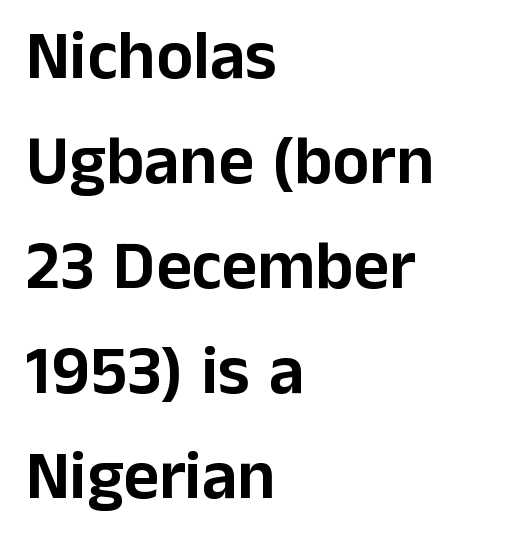
{"serif": "no", "italic": "no", "width": "normal", "stroke_contrast": "low", "x_height": "medium", "monospaced": "no", "underline": "no", "align": "left", "line_spacing": "normal", "line_spacing_ratio": 1.52, "letter_spacing": "normal", "letter_spacing_em": 0.0, "glyph_px": 69}
